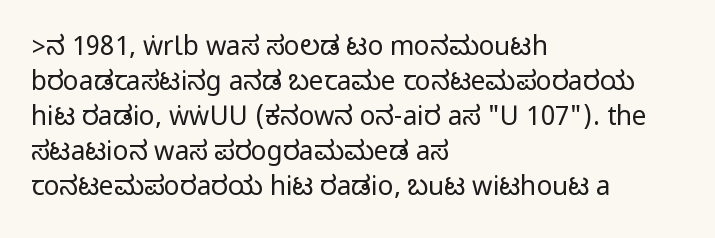
Upright lettering throughout. A classic flush-left, rag-right setting is used for this passage. Underlining? Definitely not there. The passage shown stacks its lines at a standard gap. The letterforms sit shoulder to shoulder at normal distance.
